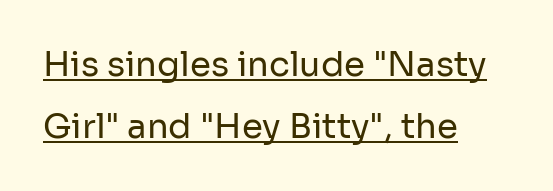
Q: Is the text bold? A: No.
Q: Is the text italic (slanted)? A: No, it is upright.
Q: Is the typeface a serif or a sans-serif typeface? A: Sans-serif.
Q: Is the text underlined? A: Yes.
Q: How is the paragraph aligned? A: Left-aligned.
Q: Is the spacing between letters normal or unusually wide? A: Normal.
Q: Width (condensed, normal, or wide)? A: Normal.
Q: Stroke contrast? A: Low.
Q: x-height? A: Medium.
Q: Monospaced? A: No.
